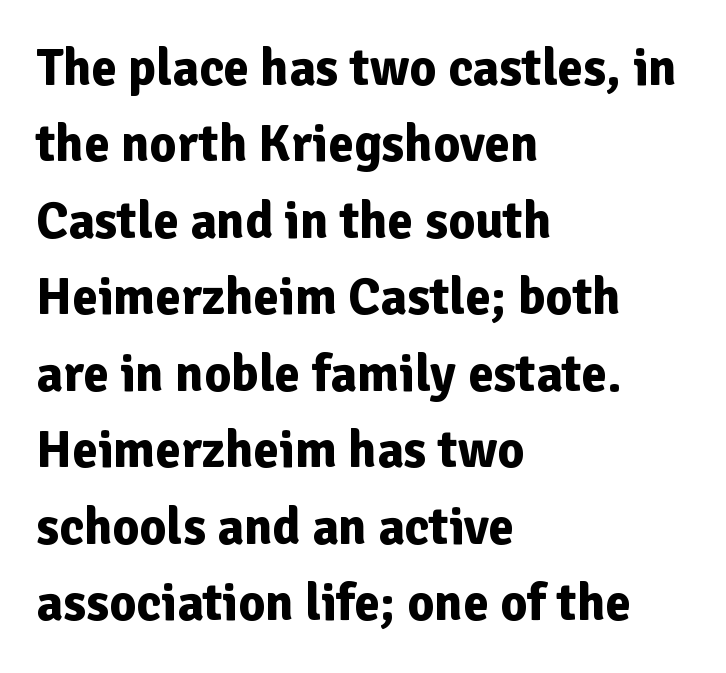
Quick note: interline space is typical. Type style note: lacks serifs. In terms of letterspacing, this is plain default setting. The passage shown is typed in a proportional face where columns would drift. Do the letters lean? They stand straight. Each line starts at the same left margin while the right side varies.
